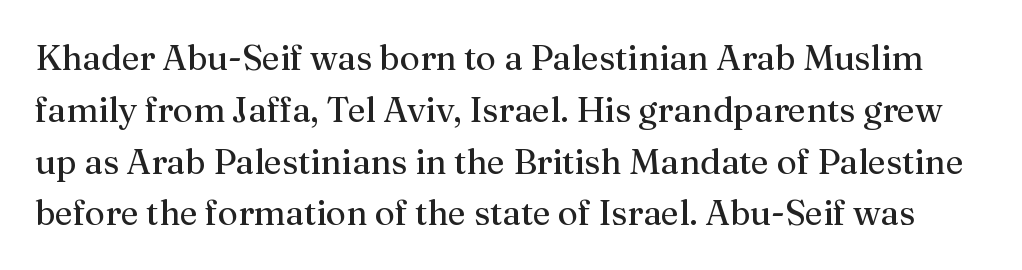
Heft: none added — not bold. The glyphs in this specimen are seriffed. Compared with typical body copy, the letter spacing here is the same. Looks like regular typesetting: each glyph gets only the width it needs. Vertical spacing — default.
